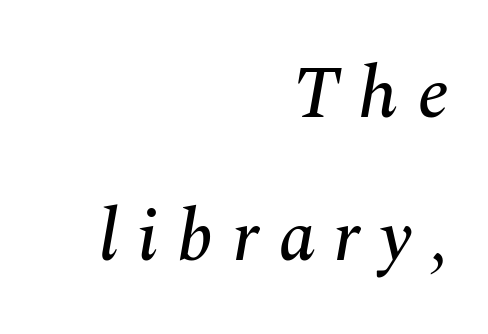
Horizontal alignment here is rightward, an uncommon choice for prose. The letters advance in unequal steps, a hallmark of proportional type. A great deal of white space separates one row of letters from the next. Tracking here is generous; glyphs stand well apart from one another.
